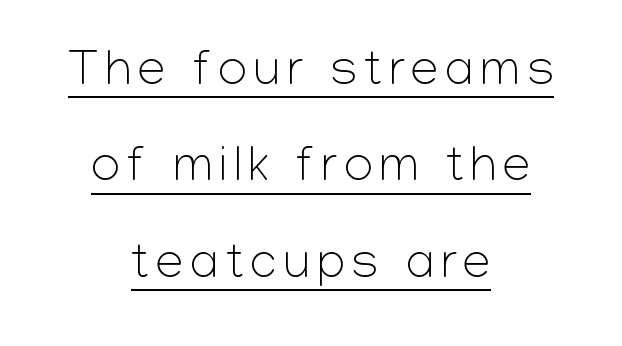
The typesetting does not lean heavy: it is not bold. Where is the straight margin? There isn't one; the lines are centered. Ordinary non-slanted type is in use. Successive baselines arrive slowly, with a big drop between each.
